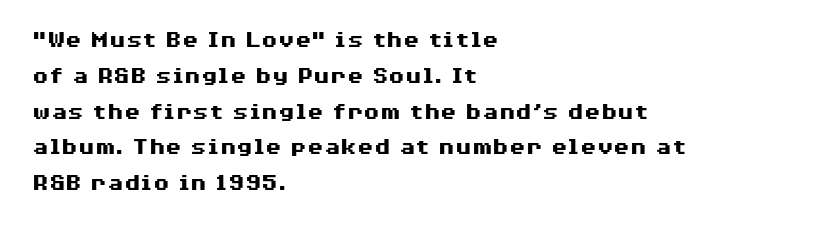
Q: Is the text bold? A: Yes.
Q: Is the text italic (slanted)? A: No, it is upright.
Q: Is the text underlined? A: No.
Q: How is the paragraph aligned? A: Left-aligned.
Q: Is the spacing between letters normal or unusually wide? A: Normal.
Q: Is the spacing between lines tight, normal or loose? A: Normal.
